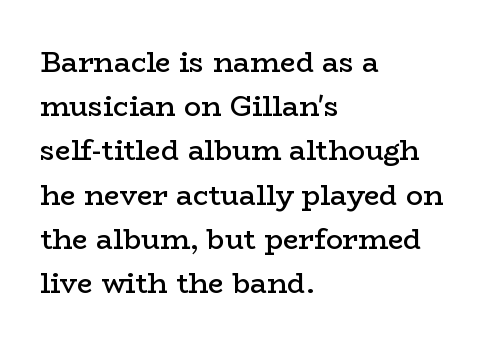
{"serif": "yes", "italic": "no", "bold": "semi", "weight": "semibold", "width": "wide", "stroke_contrast": "low", "x_height": "medium", "monospaced": "no", "underline": "no", "align": "left", "line_spacing": "normal", "line_spacing_ratio": 1.58, "letter_spacing": "normal", "letter_spacing_em": 0.0, "glyph_px": 28}
